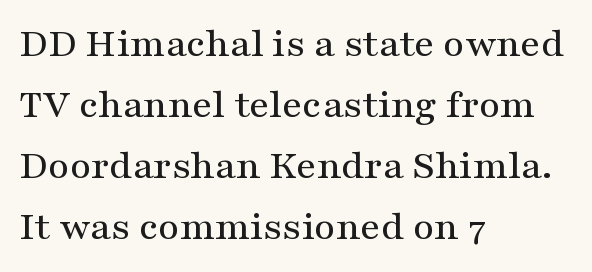
The image shows 41 px wide serif type, upright; set left-aligned, normal line spacing (1.49x), normal letter spacing, not underlined; medium stroke contrast and a medium x-height.
